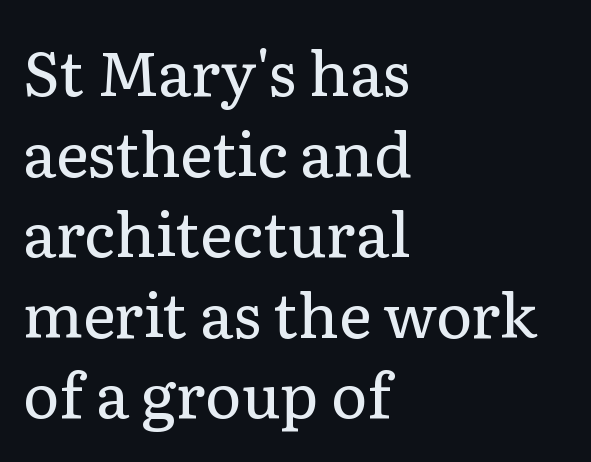
Q: Is the text bold? A: No.
Q: Is the text italic (slanted)? A: No, it is upright.
Q: Is the typeface a serif or a sans-serif typeface? A: Serif.
Q: Is the text underlined? A: No.
Q: How is the paragraph aligned? A: Left-aligned.
Q: Is the spacing between letters normal or unusually wide? A: Normal.
Q: Is the spacing between lines tight, normal or loose? A: Normal.
Q: Width (condensed, normal, or wide)? A: Normal.
Q: Stroke contrast? A: Low.
Q: x-height? A: Medium.
Q: Monospaced? A: No.
